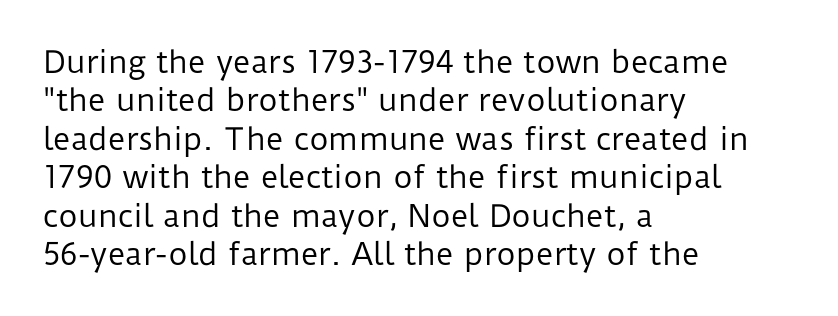
Q: Is the text bold? A: No.
Q: Is the text italic (slanted)? A: No, it is upright.
Q: Is the typeface a serif or a sans-serif typeface? A: Sans-serif.
Q: Is the text underlined? A: No.
Q: How is the paragraph aligned? A: Left-aligned.
Q: Is the spacing between letters normal or unusually wide? A: Normal.
Q: Is the spacing between lines tight, normal or loose? A: Normal.
Q: Width (condensed, normal, or wide)? A: Normal.
Q: Stroke contrast? A: Low.
Q: x-height? A: Medium.
Q: Monospaced? A: No.
